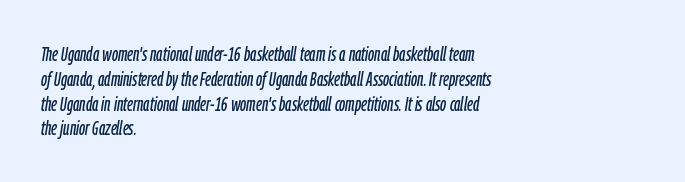
Q: Is the text italic (slanted)? A: Yes, it leans right by about 9 degrees.
Q: Is the text underlined? A: No.
Q: How is the paragraph aligned? A: Left-aligned.
Q: Is the spacing between letters normal or unusually wide? A: Normal.
